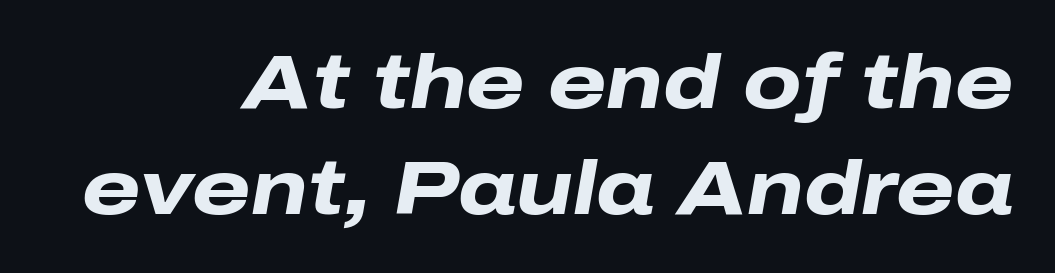
You could not count columns in this text — the font is proportionally spaced. Typographic density is high because the face is bold. Any mark beneath the type? The region is blank. Compared with ordinary roman type, these characters are visibly tilted. The line texture is even and compact thanks to regular tracking. One glance says typical: line gaps are just what's usual.
